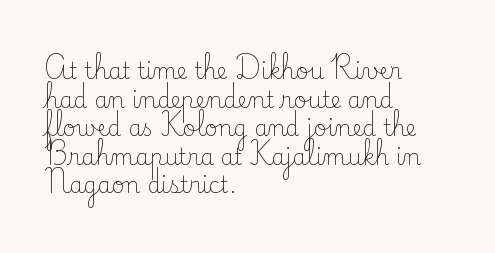
Q: Is the text bold? A: No.
Q: Is the text italic (slanted)? A: No, it is upright.
Q: Is the text underlined? A: No.
Q: How is the paragraph aligned? A: Left-aligned.
Q: Is the spacing between letters normal or unusually wide? A: Normal.
Q: Is the spacing between lines tight, normal or loose? A: Normal.
